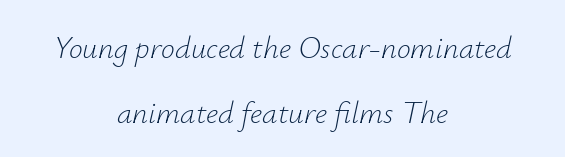
The image shows 31 px light type, italic (leaning right); set centered, loose line spacing (2.09x), normal letter spacing, not underlined; low stroke contrast and a small x-height.
